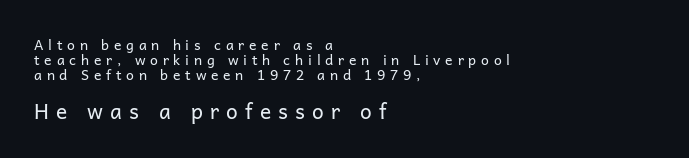
Observe the wide spacing: letters keep a clear distance from each other. Compared with a centered layout, this one pins lines to the left instead. No italicization has been applied; the sample stays upright. Any mark beneath the type? The region is blank. Is the lower block the larger one? Yes — the lower block carries the bigger type.
